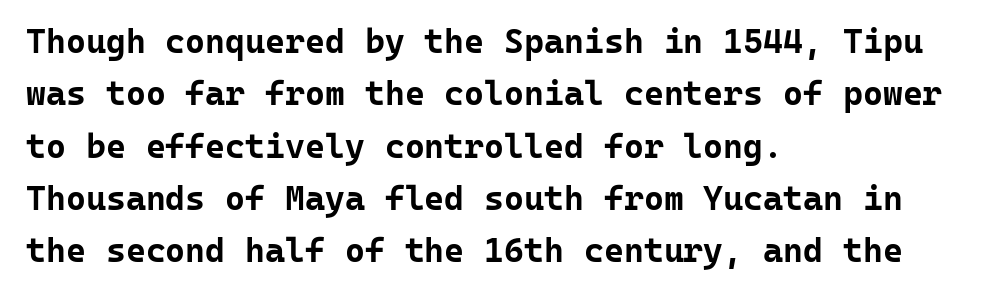
These lines keep a tight, regular rhythm from letter to letter. Casual observation: everything's shoved over to the left. If you drew a line through each stem, it would be perfectly vertical. Summary of weight: heavy, a full bold. Is this a fixed-width face? Yes — each glyph sits in an identical cell.
